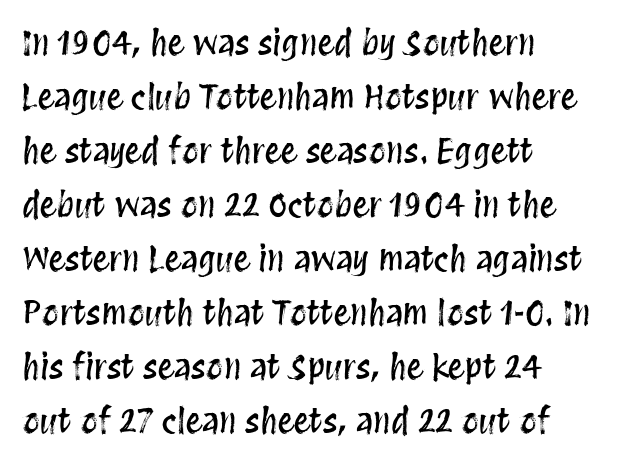
The image shows 34 px condensed type, upright; set left-aligned, normal line spacing (1.59x), normal letter spacing, not underlined; medium stroke contrast and a large x-height.
